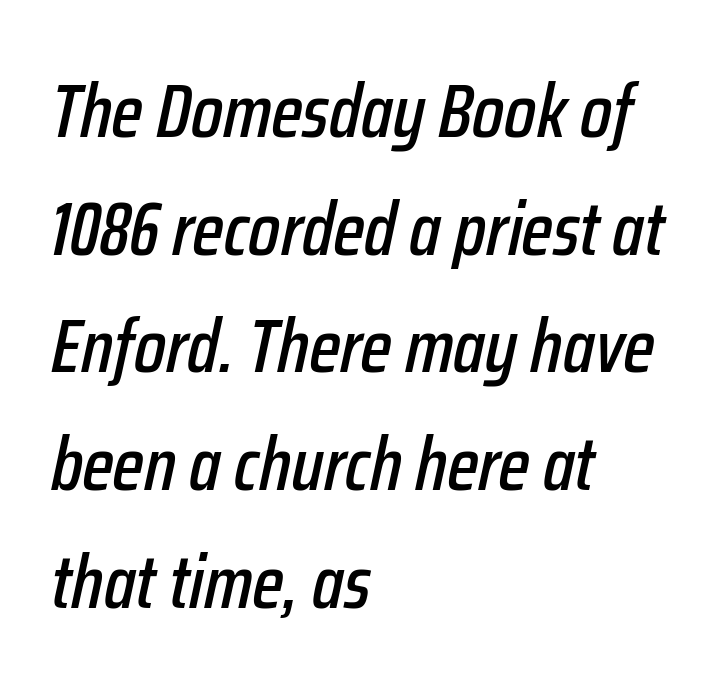
{"italic": "yes", "lean": "right", "slant_degrees": 12, "width": "condensed", "stroke_contrast": "low", "x_height": "medium", "monospaced": "no", "underline": "no", "align": "left", "line_spacing": "normal", "line_spacing_ratio": 1.57, "letter_spacing": "normal", "letter_spacing_em": 0.0, "glyph_px": 75}
